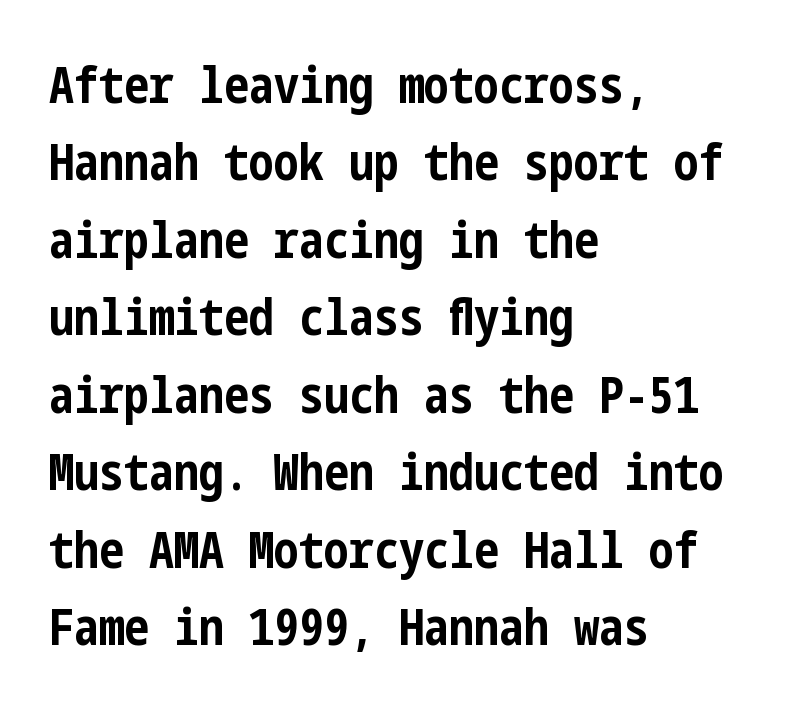
The image shows 50 px bold, condensed sans-serif type, upright; set left-aligned, normal line spacing (1.55x), normal letter spacing, not underlined; low stroke contrast and a medium x-height.
